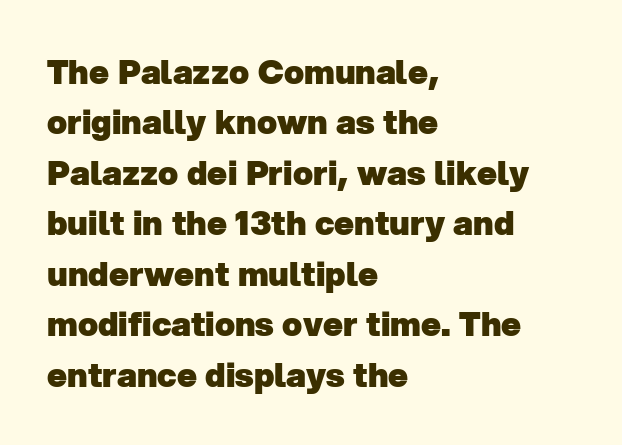
The image shows 33 px heavy sans-serif type; set left-aligned, normal line spacing (1.53x), normal letter spacing, not underlined; low stroke contrast and a medium x-height.
